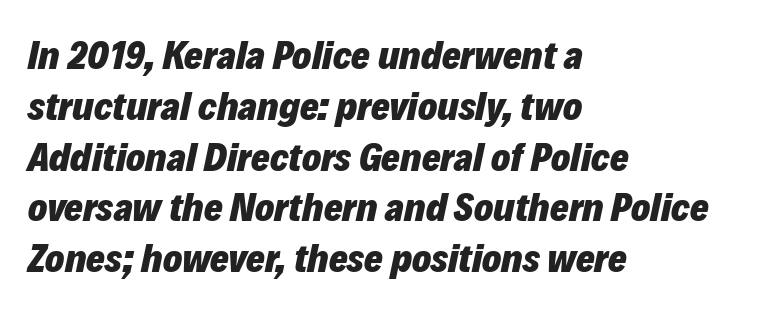
{"italic": "yes", "lean": "right", "slant_degrees": 12, "bold": "yes", "weight": "heavy", "width": "normal", "stroke_contrast": "low", "x_height": "medium", "monospaced": "no", "underline": "no", "align": "left", "line_spacing": "normal", "line_spacing_ratio": 1.27, "letter_spacing": "normal", "letter_spacing_em": 0.0, "glyph_px": 40}
